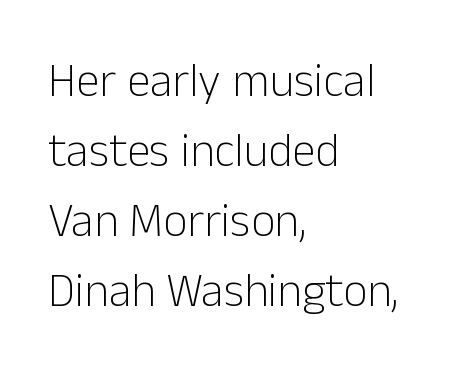
{"serif": "no", "italic": "no", "bold": "no", "weight": "light", "width": "normal", "stroke_contrast": "low", "x_height": "medium", "monospaced": "no", "underline": "no", "align": "left", "line_spacing": "normal", "line_spacing_ratio": 1.49, "letter_spacing": "normal", "letter_spacing_em": 0.0, "glyph_px": 47}
